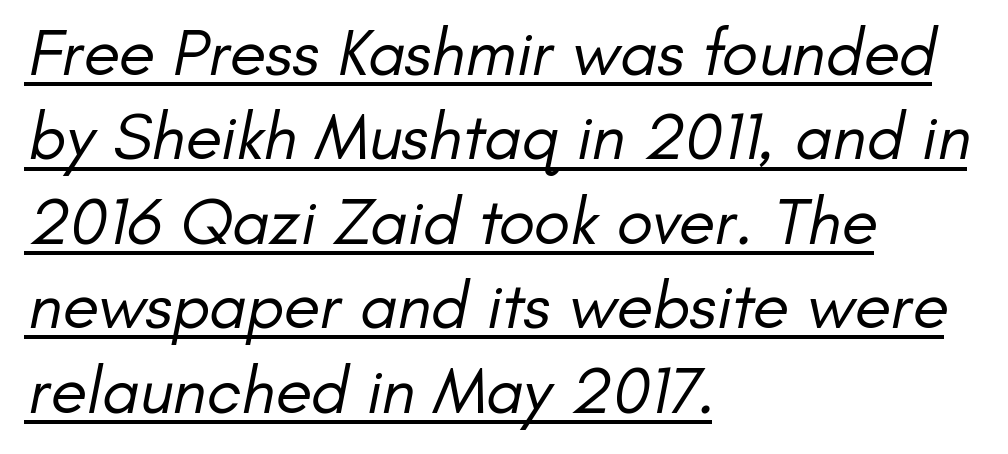
{"serif": "no", "bold": "no", "weight": "regular", "width": "normal", "stroke_contrast": "low", "x_height": "small", "monospaced": "no", "underline": "yes", "align": "left", "line_spacing": "normal", "line_spacing_ratio": 1.26, "letter_spacing": "normal", "letter_spacing_em": 0.0, "glyph_px": 67}
